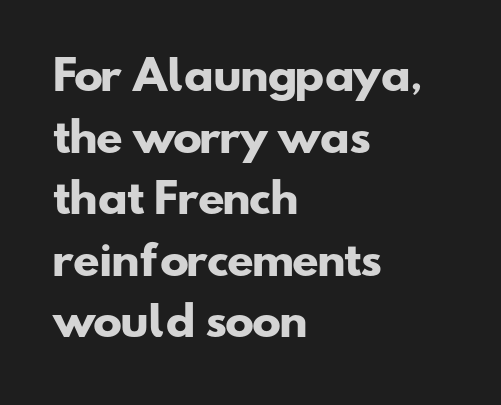
The image shows 39 px heavy, wide sans-serif type; set left-aligned, normal line spacing (1.58x), normal letter spacing, not underlined; low stroke contrast and a small x-height.
